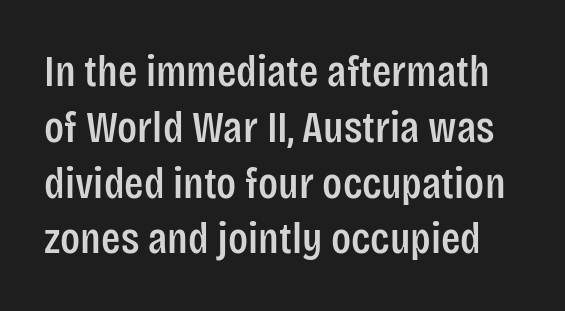
The image shows 45 px condensed sans-serif type, upright; set line spacing 1.24x, normal letter spacing, not underlined; low stroke contrast and a large x-height.
